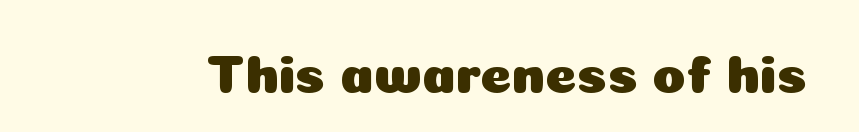
The image shows 54 px sans-serif type, upright; set normal letter spacing, not underlined; low stroke contrast and a medium x-height.
